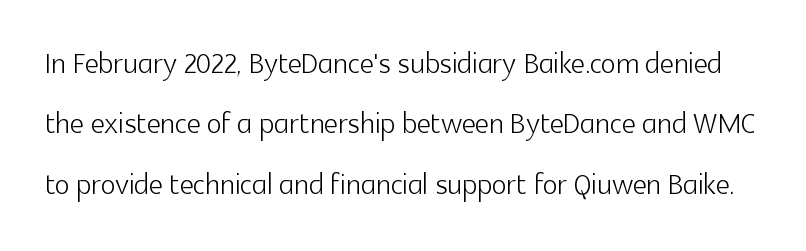
Q: Is the text bold? A: No.
Q: Is the text italic (slanted)? A: No, it is upright.
Q: Is the typeface a serif or a sans-serif typeface? A: Sans-serif.
Q: Is the text underlined? A: No.
Q: Is the spacing between letters normal or unusually wide? A: Normal.
Q: Is the spacing between lines tight, normal or loose? A: Normal.
Q: Width (condensed, normal, or wide)? A: Normal.
Q: x-height? A: Medium.
Q: Monospaced? A: No.
